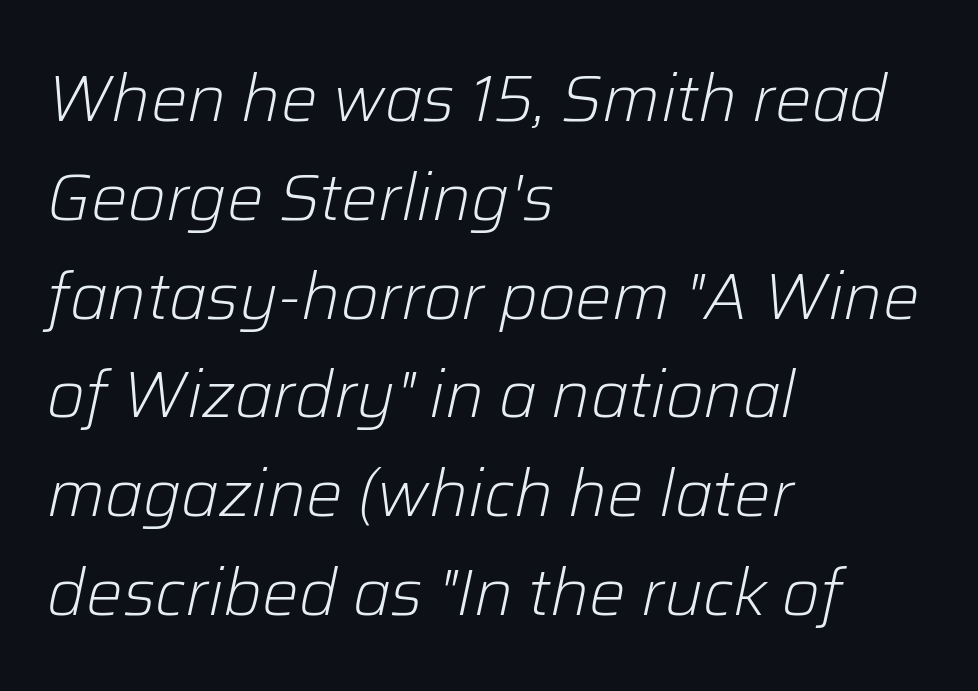
The image shows 65 px light type, italic (leaning right); set left-aligned, normal line spacing (1.52x), normal letter spacing, not underlined; low stroke contrast and a medium x-height.
